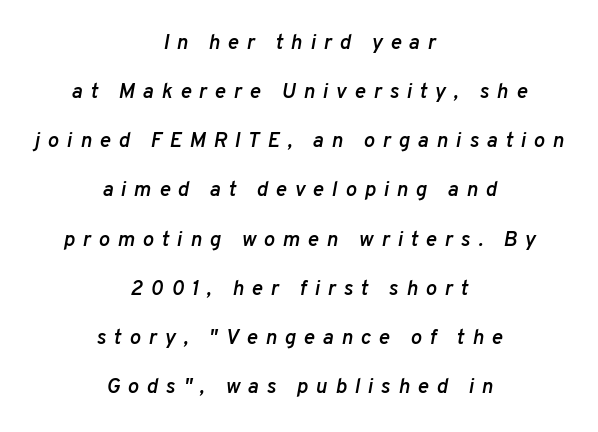
{"italic": "yes", "lean": "right", "slant_degrees": 10, "bold": "semi", "underline": "no", "align": "center", "line_spacing": "loose", "line_spacing_ratio": 2.34, "letter_spacing": "wide", "letter_spacing_em": 0.37, "glyph_px": 21}
